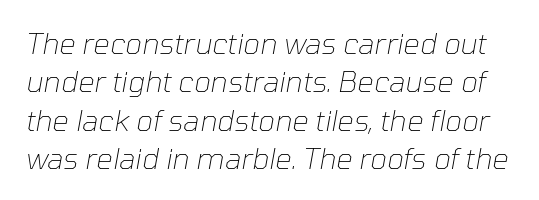
The specimen reads as italic at a glance. No extra tracking has been applied to these lines. Each letter keeps its own natural width here, so spacing adapts to shape. A bare baseline throughout the passage. Stem width sits at or under what a default text font uses.
